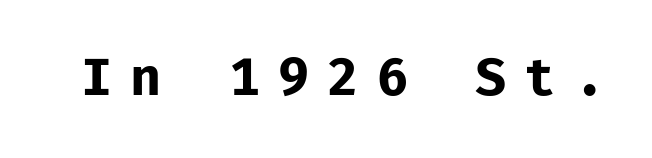
The typeface chosen for these lines omits serifs. Every stem runs plumb, perpendicular to the baseline. The passage shown is emphatically bold. Check the space under the baseline: it is left empty.
